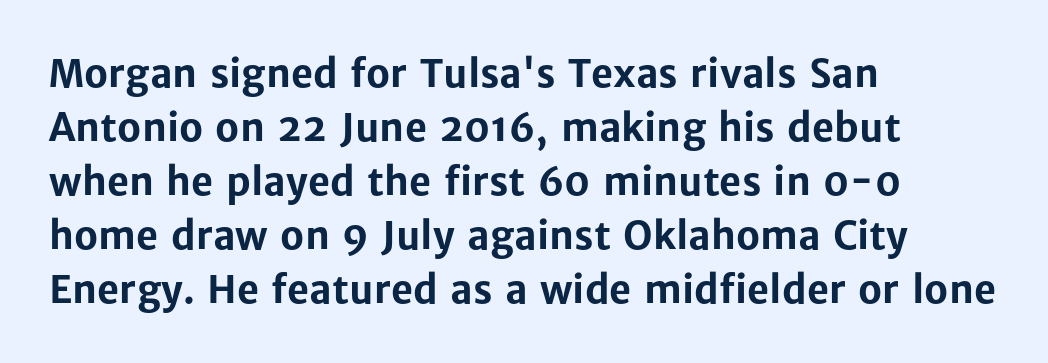
Italic? Not at all — the glyphs are vertical. Here the glyphs are tracked normally, forming tight word shapes. Is this a sans? Yes — the strokes have no serifs. Decoration check: the copy has no underline. The rendering anchors every line to the left-hand side. Proportional: the letters do not fall into vertical columns.
